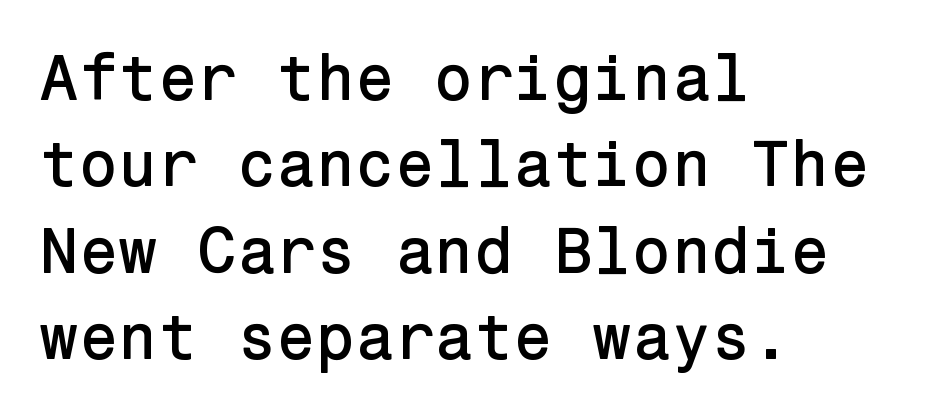
{"serif": "no", "italic": "no", "width": "normal", "stroke_contrast": "low", "x_height": "medium", "underline": "no", "align": "left", "line_spacing": "normal", "line_spacing_ratio": 1.35, "letter_spacing": "normal", "letter_spacing_em": 0.0, "glyph_px": 64}
